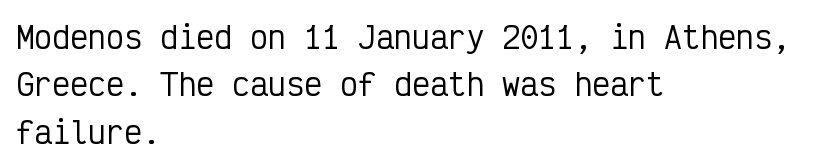
The image shows 30 px condensed sans-serif type, upright, monospaced; set left-aligned, normal line spacing (1.58x), normal letter spacing, not underlined; low stroke contrast and a medium x-height.
